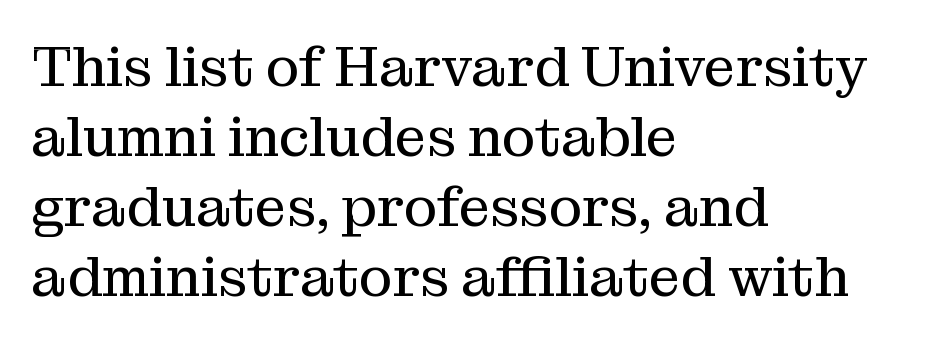
{"serif": "yes", "italic": "no", "bold": "no", "weight": "regular", "width": "normal", "stroke_contrast": "medium", "x_height": "medium", "monospaced": "no", "underline": "no", "align": "left", "line_spacing": "normal", "line_spacing_ratio": 1.25, "letter_spacing": "normal", "letter_spacing_em": 0.0, "glyph_px": 56}
